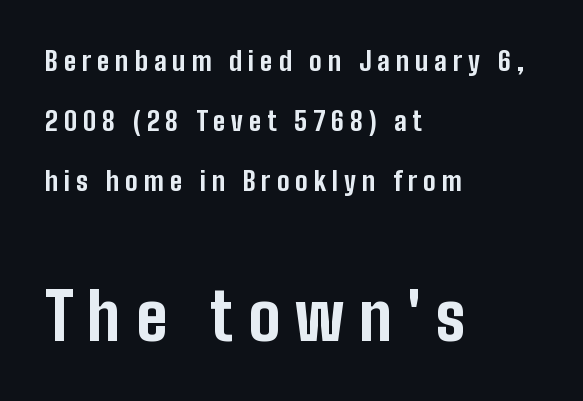
{"serif": "no", "italic": "no", "bold": "yes", "weight": "bold", "width": "condensed", "stroke_contrast": "low", "x_height": "medium", "monospaced": "no", "underline": "no", "align": "left", "line_spacing": "loose", "line_spacing_ratio": 2.3, "letter_spacing": "wide", "letter_spacing_em": 0.23, "larger_block": "second", "size_ratio": 2.5, "glyph_px": 65}
